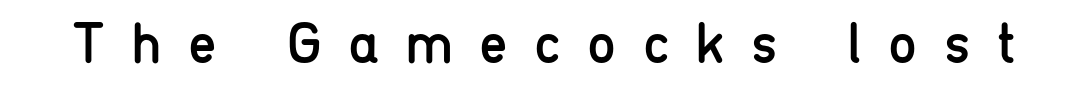
Q: Is the text bold? A: No.
Q: Is the text italic (slanted)? A: No, it is upright.
Q: Is the typeface a serif or a sans-serif typeface? A: Sans-serif.
Q: Is the text underlined? A: No.
Q: Is the spacing between letters normal or unusually wide? A: Unusually wide.
Q: Width (condensed, normal, or wide)? A: Condensed.
Q: Stroke contrast? A: Low.
Q: x-height? A: Medium.
Q: Monospaced? A: No.
